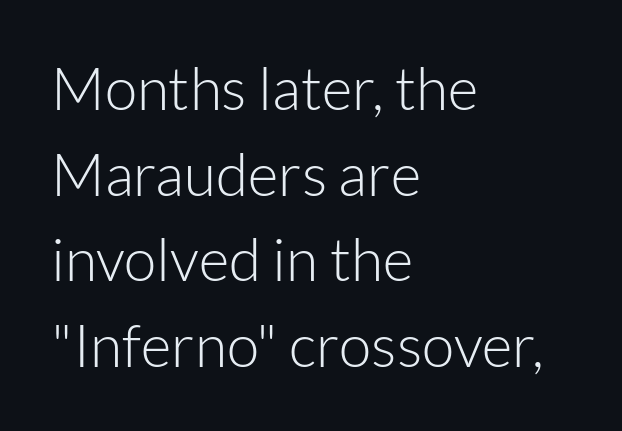
{"serif": "no", "italic": "no", "bold": "no", "weight": "light", "width": "normal", "stroke_contrast": "low", "x_height": "medium", "monospaced": "no", "underline": "no", "align": "left", "line_spacing": "normal", "line_spacing_ratio": 1.45, "letter_spacing": "normal", "letter_spacing_em": 0.0, "glyph_px": 59}
